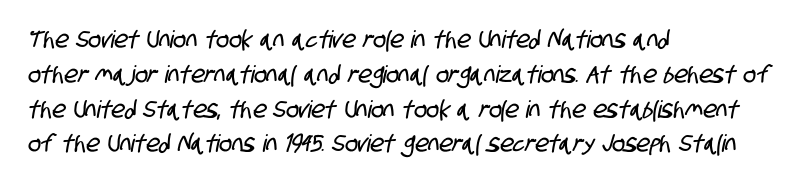
{"underline": "no", "align": "left", "line_spacing": "normal", "line_spacing_ratio": 1.45, "letter_spacing": "normal", "letter_spacing_em": 0.0, "glyph_px": 24}
